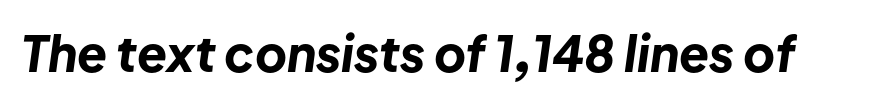
The image shows 49 px bold type, italic (leaning right); set normal letter spacing, not underlined; low stroke contrast and a medium x-height.
